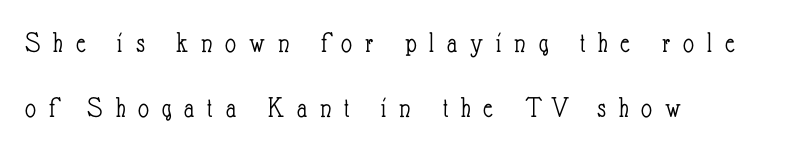
One-word summary of the alignment: left. A clean baseline with only descenders dipping below it. The specimen reads as upright at a glance. Students, note that the glyphs here are deliberately spaced far apart. Here the designer chose a conventional face with non-uniform glyph widths.
